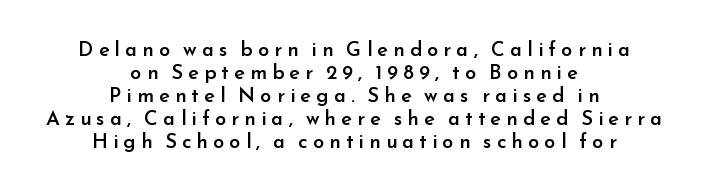
Weight check: semibold — heavier than regular, not quite bold. Reading down the column, the eye jumps only a short way to each next line. Between one letter and the next there's a generous, obvious gap. The rendering positions every line midway between the sides. Descenders hang freely into open space. Vertical strokes here are truly vertical.
